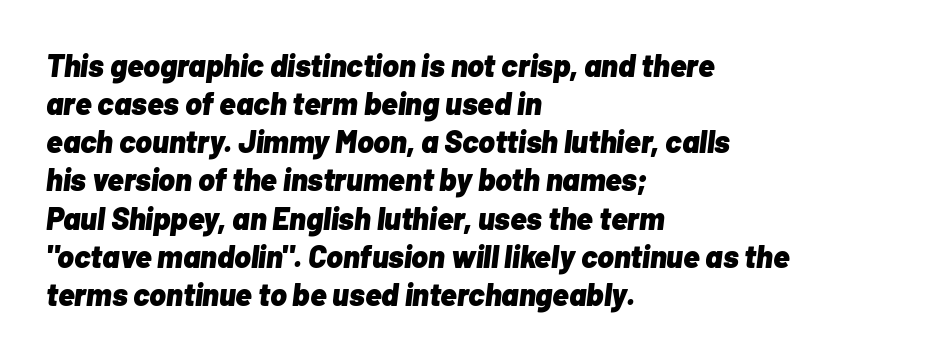
Q: Is the text bold? A: Yes.
Q: Is the text italic (slanted)? A: Yes, it leans right by about 7 degrees.
Q: Is the text underlined? A: No.
Q: How is the paragraph aligned? A: Left-aligned.
Q: Is the spacing between letters normal or unusually wide? A: Normal.
Q: Width (condensed, normal, or wide)? A: Normal.
Q: Stroke contrast? A: Low.
Q: x-height? A: Medium.
Q: Monospaced? A: No.
